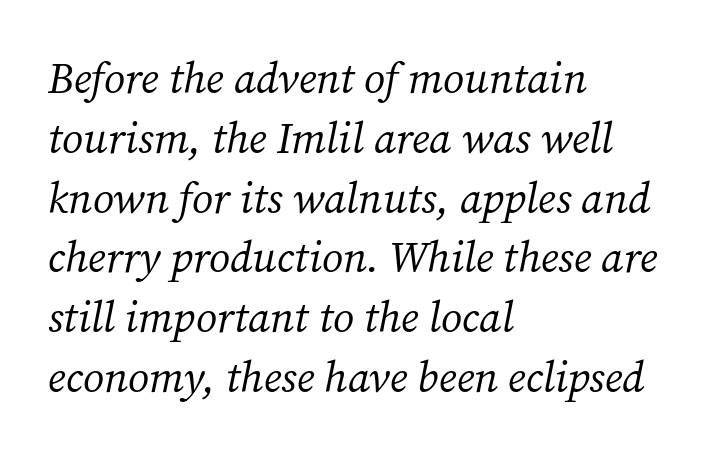
Summary of vertical rhythm: regular, with standard interline spacing. The rendering shows small feet on the letterforms — a serif design. These lines are set flush left with a ragged right edge. The letters look calm and open, with moderate or lighter stems.
